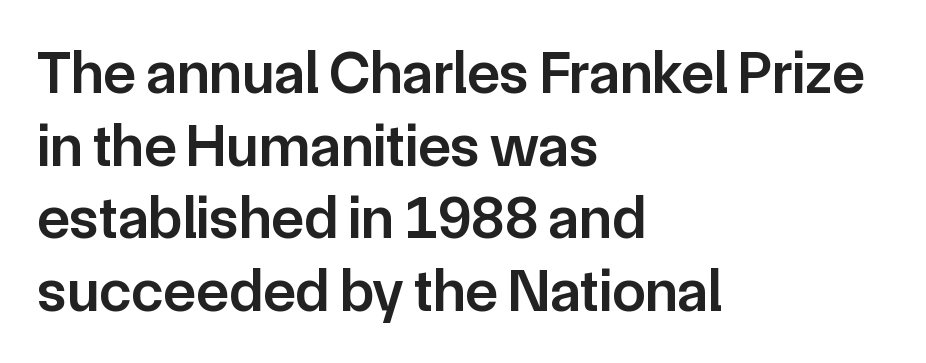
Honestly, the letter spacing is just normal — you wouldn't notice it. The letters advance in unequal steps, a hallmark of proportional type. A roman cut, with each character standing at attention. A fair bit of extra ink — the face is semibold, not bold. The strip under each line holds only bare page. A student would call this left alignment; a typographer would say flush left, rag right.
